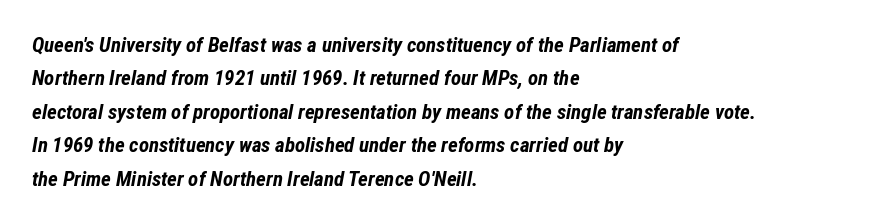
Honestly, the letter spacing is just normal — you wouldn't notice it. This sample is left-justified, so line endings fall wherever the words run out. Does the lettering tilt? It does — this is italic. The designer left line spacing at the default. Descenders hang freely into open space.
